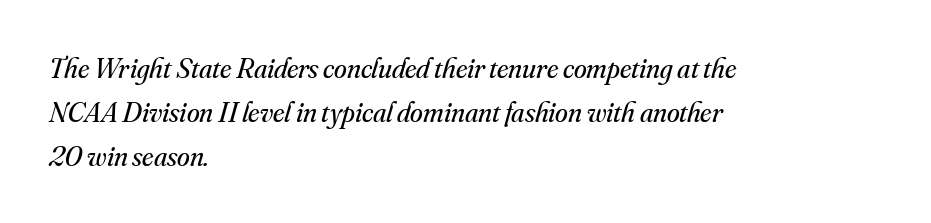
The image shows 29 px regular-weight serif type, italic (leaning right); set left-aligned, normal line spacing (1.51x), normal letter spacing, not underlined; medium stroke contrast and a small x-height.
